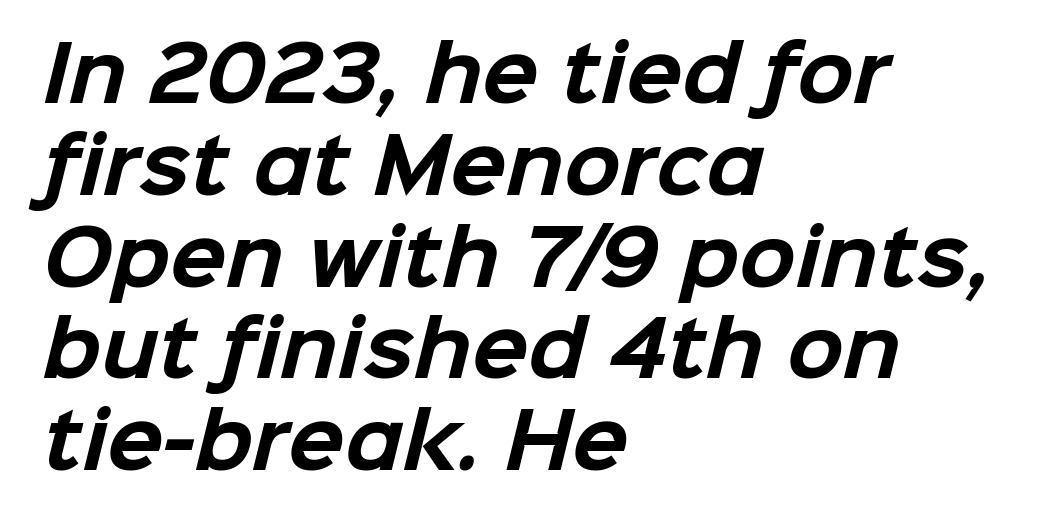
Q: Is the text bold? A: Yes.
Q: Is the typeface a serif or a sans-serif typeface? A: Sans-serif.
Q: Is the text underlined? A: No.
Q: How is the paragraph aligned? A: Left-aligned.
Q: Is the spacing between letters normal or unusually wide? A: Normal.
Q: Width (condensed, normal, or wide)? A: Normal.
Q: Stroke contrast? A: Low.
Q: x-height? A: Medium.
Q: Monospaced? A: No.
